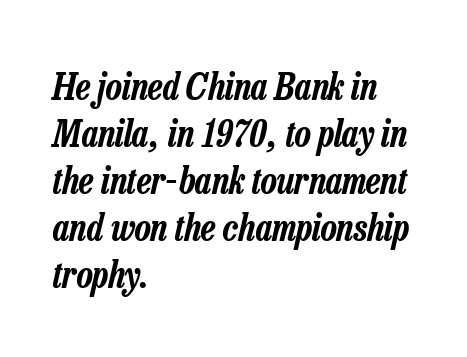
Compared with ordinary roman type, these characters are visibly tilted. Check under the words: just untouched page. Alignment: flush left. Summary of vertical rhythm: regular, with standard interline spacing. Spacing verdict: proportional, widths tailored to each character.
